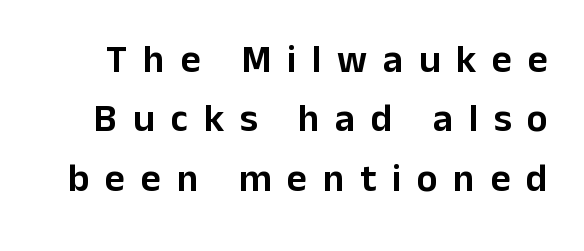
The image shows 39 px sans-serif type, upright; set normal line spacing (1.52x), unusually wide letter spacing (+0.4 em), not underlined; low stroke contrast and a medium x-height.
